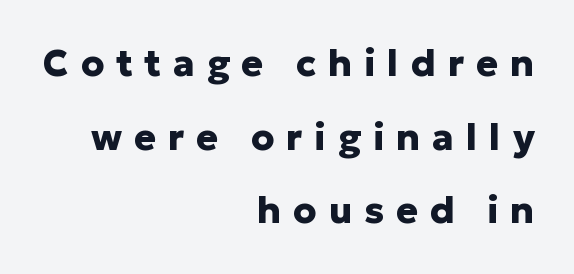
{"serif": "no", "italic": "no", "bold": "yes", "weight": "heavy", "width": "normal", "stroke_contrast": "low", "x_height": "medium", "monospaced": "no", "underline": "no", "align": "right", "line_spacing": "loose", "line_spacing_ratio": 1.99, "letter_spacing": "wide", "letter_spacing_em": 0.32, "glyph_px": 37}
